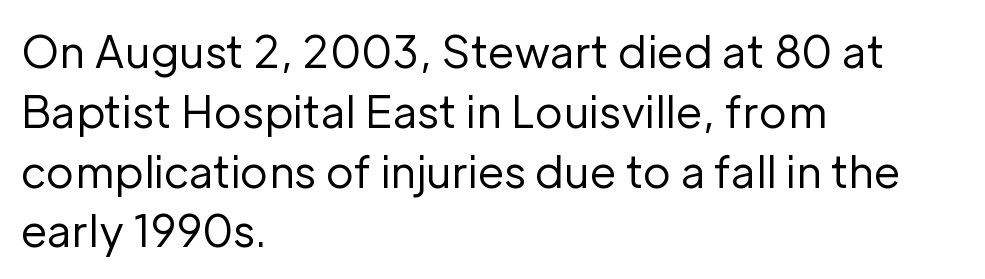
The image shows 43 px regular-weight sans-serif type, upright; set left-aligned, normal line spacing (1.39x), normal letter spacing, not underlined; low stroke contrast and a medium x-height.
